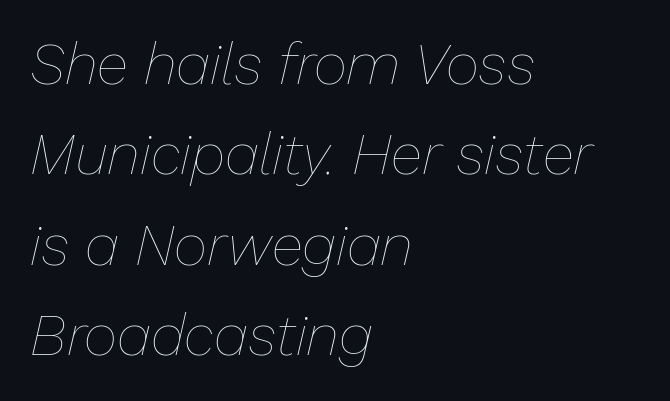
Q: Is the text bold? A: No.
Q: Is the text italic (slanted)? A: Yes, it leans right by about 13 degrees.
Q: Is the text underlined? A: No.
Q: How is the paragraph aligned? A: Left-aligned.
Q: Is the spacing between letters normal or unusually wide? A: Normal.
Q: Is the spacing between lines tight, normal or loose? A: Normal.
Q: Width (condensed, normal, or wide)? A: Normal.
Q: Stroke contrast? A: Low.
Q: x-height? A: Medium.
Q: Monospaced? A: No.
